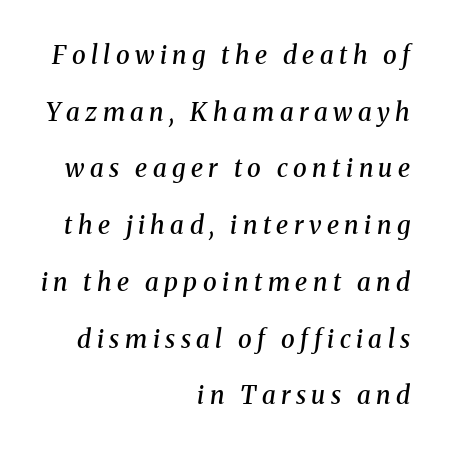
The image shows 25 px text type, italic (leaning right); set right-aligned, loose line spacing (2.27x), unusually wide letter spacing (+0.22 em), not underlined.
